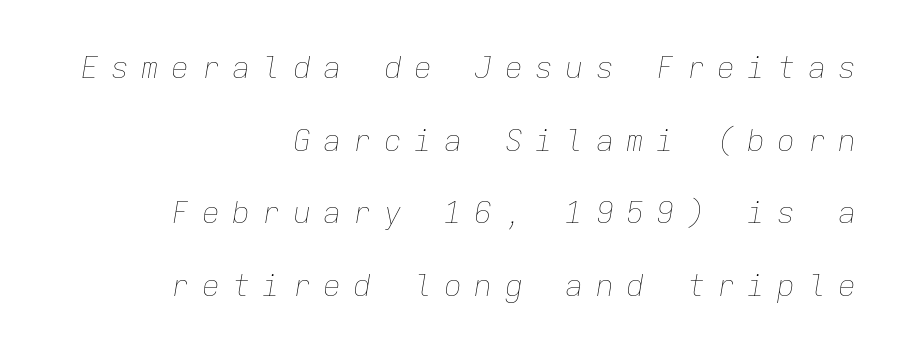
Beneath every word, the page is bare. Stems and bowls with no extra thickness — not bold. Layout note: lines flush right. In terms of letterspacing, this is a distinctly airy, spread setting. These lines are rendered in a fixed-pitch font. An italicized treatment has been applied to the whole sample.
